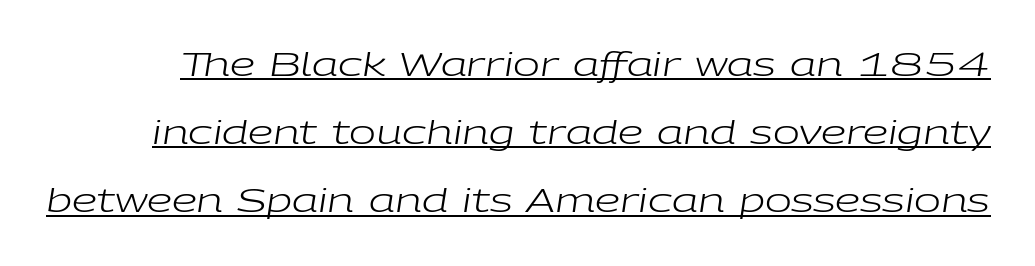
{"italic": "yes", "lean": "right", "slant_degrees": 9, "bold": "no", "weight": "regular", "width": "wide", "stroke_contrast": "low", "x_height": "medium", "monospaced": "no", "underline": "yes", "line_spacing": "loose", "line_spacing_ratio": 2.13, "letter_spacing": "normal", "letter_spacing_em": 0.0, "glyph_px": 32}
